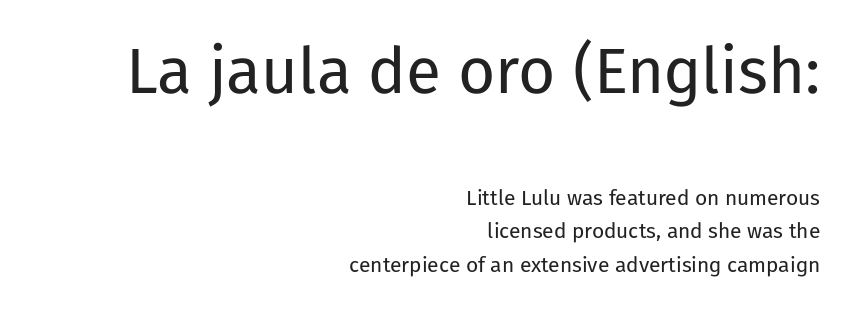
{"serif": "no", "italic": "no", "bold": "no", "weight": "regular", "width": "normal", "stroke_contrast": "low", "x_height": "medium", "monospaced": "no", "underline": "no", "align": "right", "line_spacing": "normal", "line_spacing_ratio": 1.58, "letter_spacing": "normal", "letter_spacing_em": 0.0, "larger_block": "first", "size_ratio": 3.05, "glyph_px": 64}
